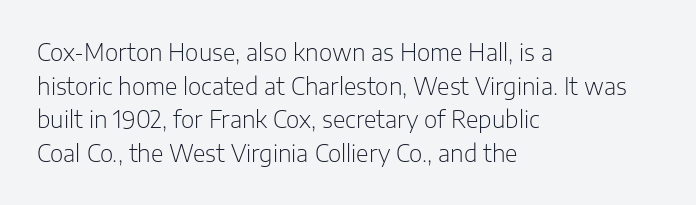
The image shows 23 px text type, upright; set left-aligned, normal line spacing (1.46x), normal letter spacing, not underlined.
